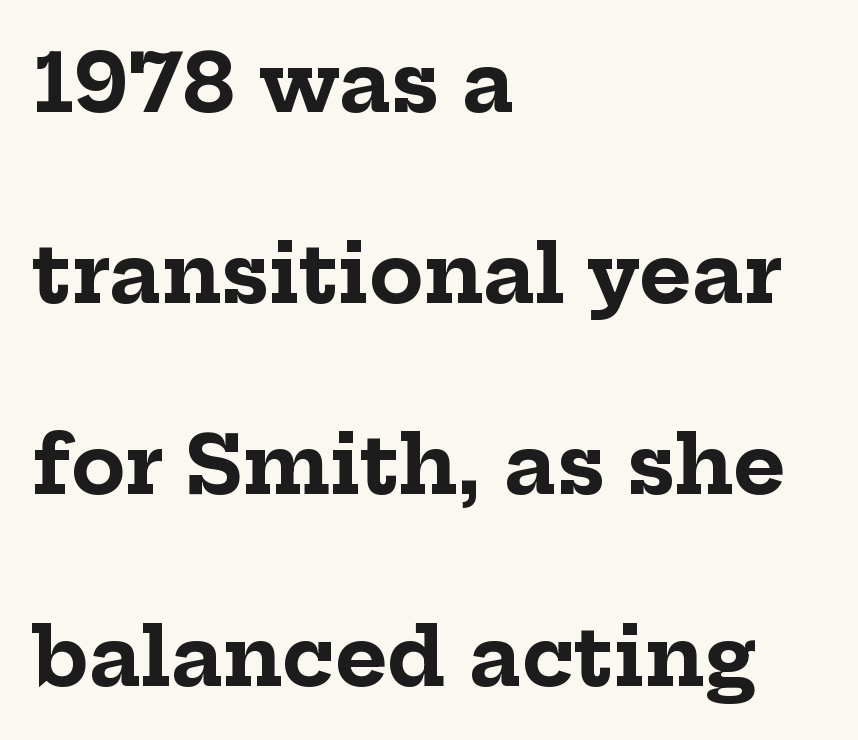
The image shows 80 px bold serif type, upright; set left-aligned, loose line spacing (2.39x), normal letter spacing, not underlined; low stroke contrast and a medium x-height.
